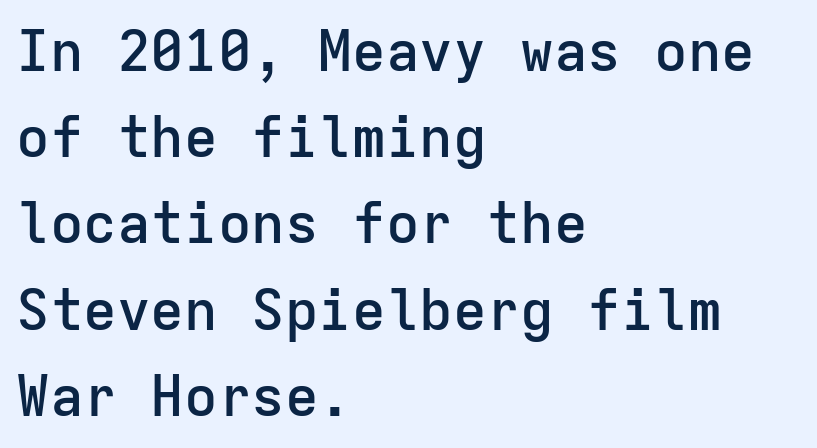
Q: Is the text bold? A: Semi-bold.
Q: Is the text italic (slanted)? A: No, it is upright.
Q: Is the typeface a serif or a sans-serif typeface? A: Sans-serif.
Q: Is the text underlined? A: No.
Q: How is the paragraph aligned? A: Left-aligned.
Q: Is the spacing between letters normal or unusually wide? A: Normal.
Q: Is the spacing between lines tight, normal or loose? A: Normal.
Q: Width (condensed, normal, or wide)? A: Normal.
Q: Stroke contrast? A: Low.
Q: x-height? A: Medium.
Q: Monospaced? A: Yes.
